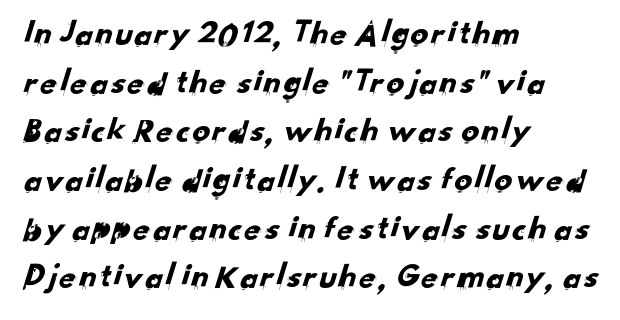
This sample is left-justified, so line endings fall wherever the words run out. This rendering leaves character spacing at its baseline value. Note the varied advance widths — an 'i' is clearly narrower than an 'm'. Glance below the letters and you will spot only blank space. One glance says typical: line gaps are just what's usual. In terms of letterform style, serifs are entirely absent.
